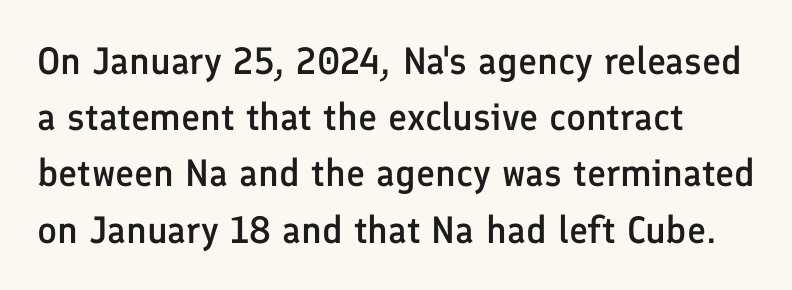
{"serif": "no", "italic": "no", "bold": "semi", "weight": "semibold", "width": "normal", "stroke_contrast": "low", "x_height": "medium", "monospaced": "no", "underline": "no", "line_spacing": "normal", "line_spacing_ratio": 1.48, "letter_spacing": "normal", "letter_spacing_em": 0.0, "glyph_px": 38}
